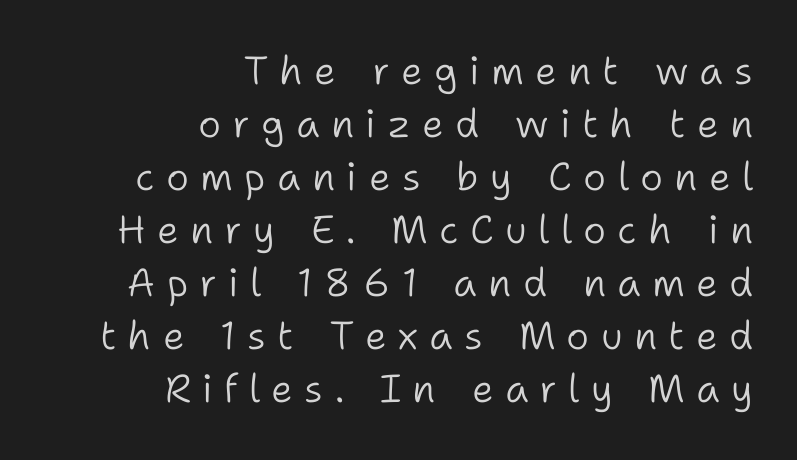
{"serif": "no", "italic": "no", "bold": "no", "weight": "light", "width": "normal", "stroke_contrast": "low", "x_height": "medium", "monospaced": "no", "underline": "no", "align": "right", "line_spacing": "normal", "line_spacing_ratio": 1.36, "letter_spacing": "wide", "letter_spacing_em": 0.29, "glyph_px": 39}
